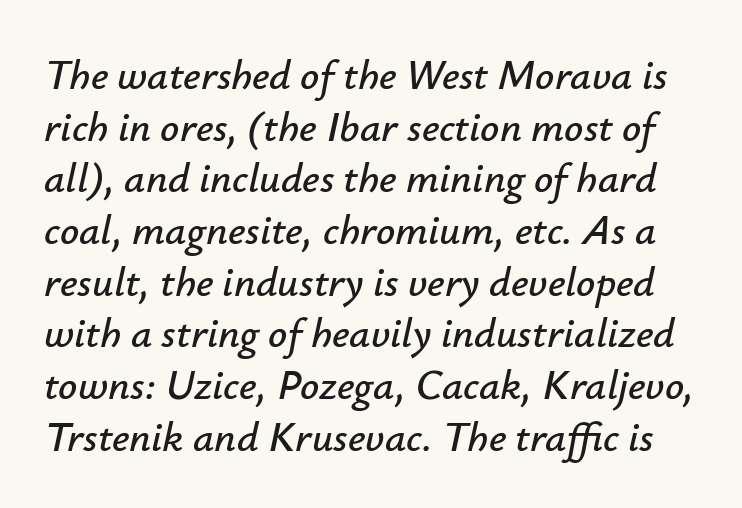
Q: Is the text italic (slanted)? A: Yes, it leans right by about 12 degrees.
Q: Is the text underlined? A: No.
Q: Is the spacing between letters normal or unusually wide? A: Normal.
Q: Width (condensed, normal, or wide)? A: Normal.
Q: Stroke contrast? A: Low.
Q: x-height? A: Small.
Q: Monospaced? A: No.
